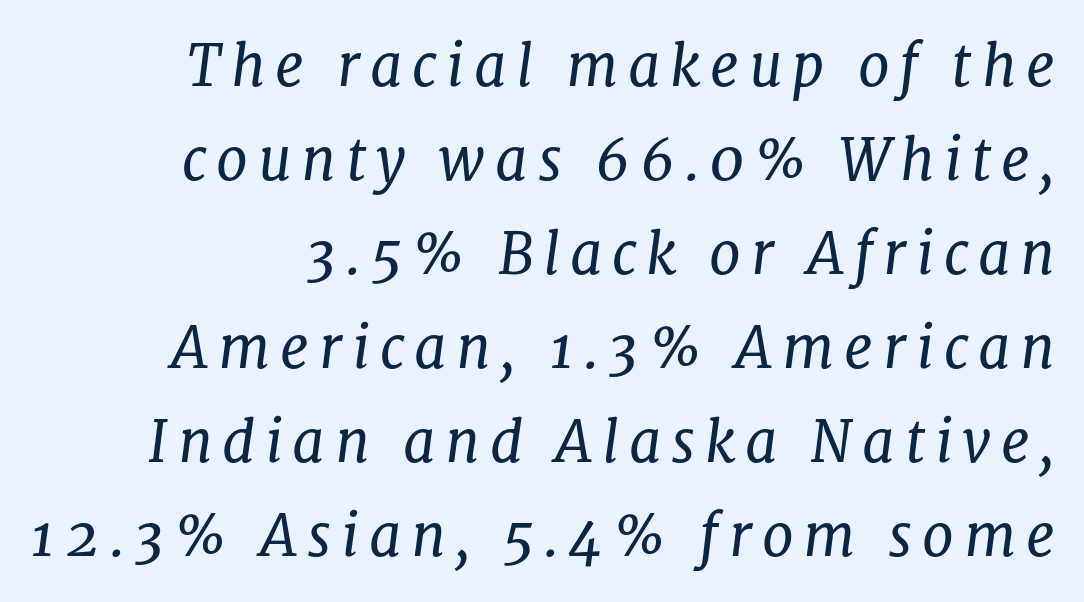
{"serif": "yes", "italic": "yes", "lean": "right", "slant_degrees": 8, "bold": "no", "weight": "regular", "width": "normal", "stroke_contrast": "low", "x_height": "medium", "monospaced": "no", "underline": "no", "align": "right", "line_spacing": "normal", "line_spacing_ratio": 1.65, "glyph_px": 57}
